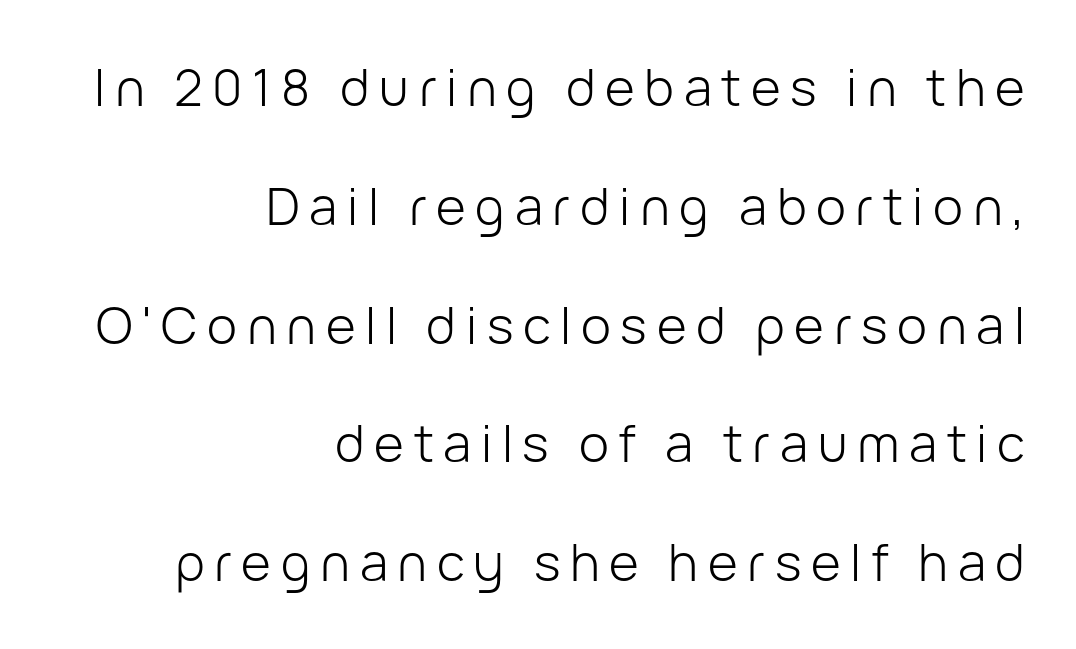
The space between consecutive lines is lavish. Rendered with straight, roman letterforms. The baseline area is clear. Observe the absence of serifs on each vertical stroke in this sample. Proportional: the letters do not fall into vertical columns. The characters are drawn with everyday or finer stroke widths.
